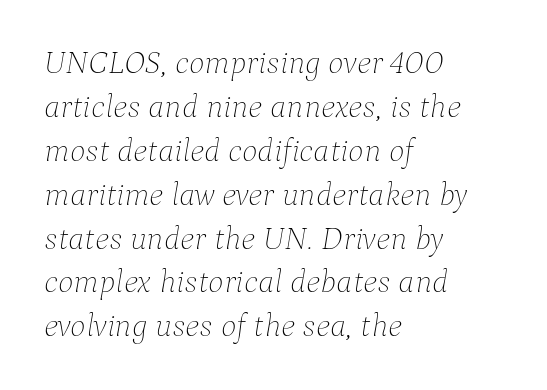
{"italic": "yes", "lean": "right", "slant_degrees": 9, "bold": "no", "weight": "thin", "width": "normal", "stroke_contrast": "low", "x_height": "medium", "monospaced": "no", "underline": "no", "align": "left", "line_spacing": "normal", "line_spacing_ratio": 1.33, "letter_spacing": "normal", "letter_spacing_em": 0.0, "glyph_px": 33}
